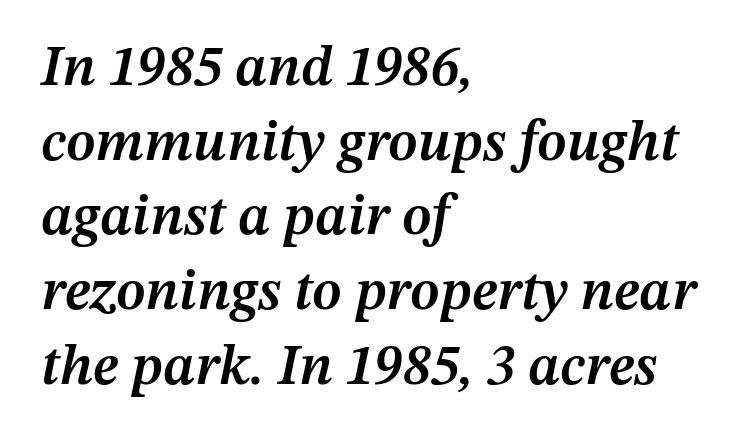
This sample uses plain, unmodified letter spacing. Rule under the text: the space is simply empty. The face used here is proportionally spaced, like ordinary book or web type. Short and long lines alike share a common starting point at left. Successive baselines arrive at the customary interval. Slightly chunky letters — semibold, I'd say, not full bold.
